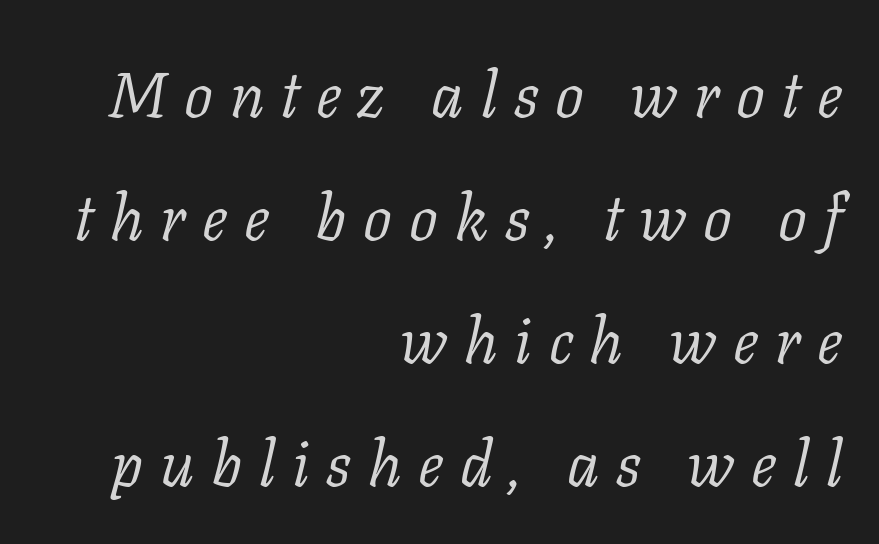
Q: Is the text bold? A: No.
Q: Is the text italic (slanted)? A: Yes, it leans right by about 11 degrees.
Q: Is the typeface a serif or a sans-serif typeface? A: Serif.
Q: Is the text underlined? A: No.
Q: How is the paragraph aligned? A: Right-aligned.
Q: Is the spacing between letters normal or unusually wide? A: Unusually wide.
Q: Is the spacing between lines tight, normal or loose? A: Loose.
Q: Width (condensed, normal, or wide)? A: Normal.
Q: Stroke contrast? A: Low.
Q: x-height? A: Medium.
Q: Monospaced? A: No.
